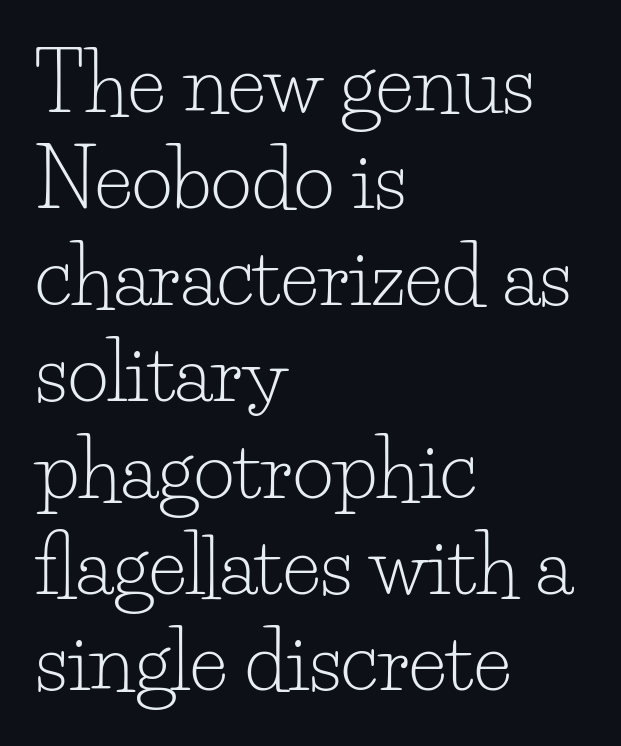
Q: Is the text bold? A: No.
Q: Is the text italic (slanted)? A: No, it is upright.
Q: Is the typeface a serif or a sans-serif typeface? A: Serif.
Q: Is the text underlined? A: No.
Q: How is the paragraph aligned? A: Left-aligned.
Q: Is the spacing between letters normal or unusually wide? A: Normal.
Q: Width (condensed, normal, or wide)? A: Normal.
Q: Stroke contrast? A: Low.
Q: x-height? A: Small.
Q: Monospaced? A: No.
